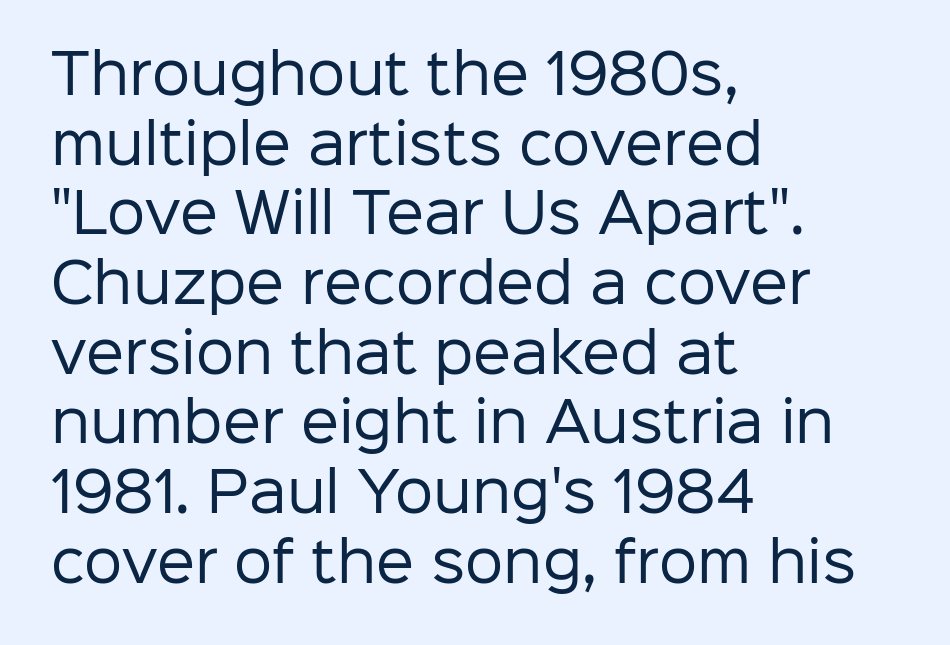
Q: Is the text bold? A: No.
Q: Is the text italic (slanted)? A: No, it is upright.
Q: Is the typeface a serif or a sans-serif typeface? A: Sans-serif.
Q: Is the text underlined? A: No.
Q: How is the paragraph aligned? A: Left-aligned.
Q: Is the spacing between letters normal or unusually wide? A: Normal.
Q: Is the spacing between lines tight, normal or loose? A: Normal.
Q: Width (condensed, normal, or wide)? A: Normal.
Q: Stroke contrast? A: Low.
Q: x-height? A: Medium.
Q: Monospaced? A: No.
